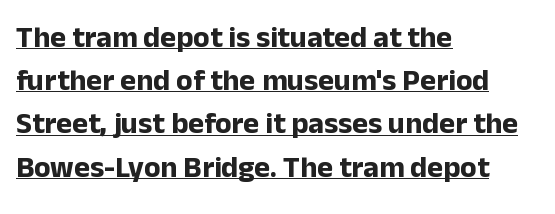
Q: Is the text bold? A: Yes.
Q: Is the text italic (slanted)? A: No, it is upright.
Q: Is the typeface a serif or a sans-serif typeface? A: Sans-serif.
Q: Is the text underlined? A: Yes.
Q: How is the paragraph aligned? A: Left-aligned.
Q: Is the spacing between letters normal or unusually wide? A: Normal.
Q: Is the spacing between lines tight, normal or loose? A: Normal.
Q: Width (condensed, normal, or wide)? A: Normal.
Q: Stroke contrast? A: Low.
Q: x-height? A: Medium.
Q: Monospaced? A: No.
